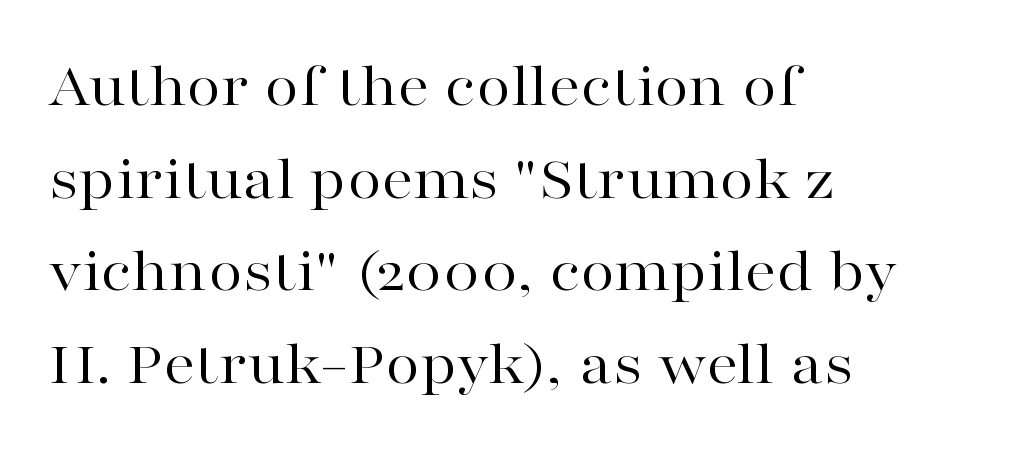
When letters stand straight like this, we call the style roman or upright. Is this a heavy cut? Hardly; it is regular or lighter. One glance says typical: line gaps are just what's usual. A typesetter would call this proportional, since set widths differ per character.
